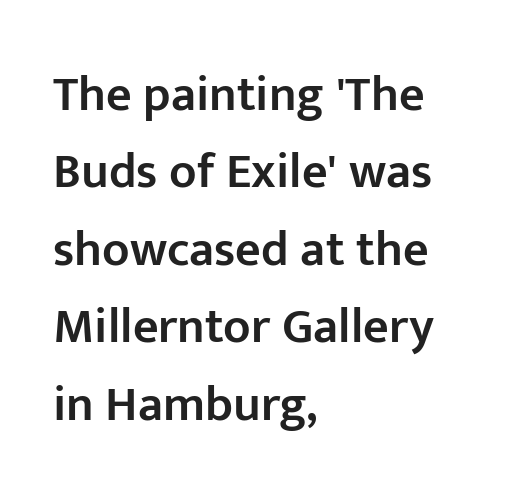
Q: Is the text bold? A: Semi-bold.
Q: Is the text italic (slanted)? A: No, it is upright.
Q: Is the typeface a serif or a sans-serif typeface? A: Sans-serif.
Q: Is the text underlined? A: No.
Q: How is the paragraph aligned? A: Left-aligned.
Q: Is the spacing between letters normal or unusually wide? A: Normal.
Q: Is the spacing between lines tight, normal or loose? A: Normal.
Q: Width (condensed, normal, or wide)? A: Normal.
Q: Stroke contrast? A: Low.
Q: x-height? A: Medium.
Q: Monospaced? A: No.
